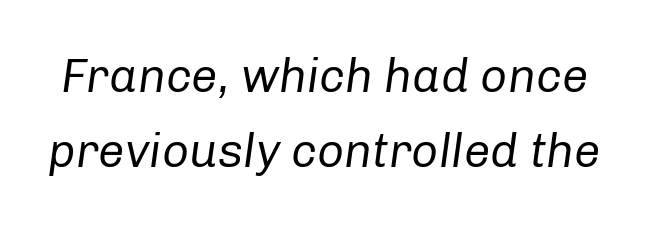
{"italic": "yes", "lean": "right", "slant_degrees": 8, "bold": "no", "weight": "regular", "width": "normal", "stroke_contrast": "low", "x_height": "medium", "monospaced": "no", "underline": "no", "line_spacing": "normal", "line_spacing_ratio": 1.59, "letter_spacing": "normal", "letter_spacing_em": 0.0, "glyph_px": 47}
